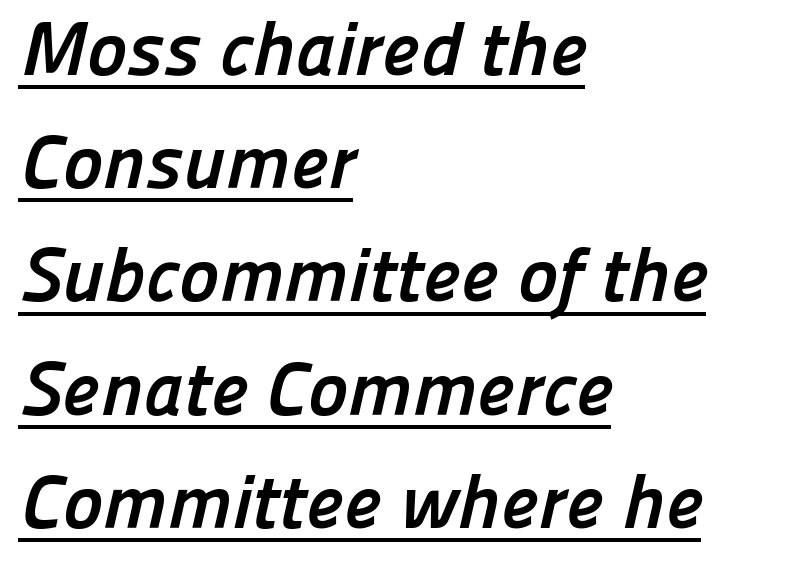
The image shows 76 px semibold sans-serif type; set left-aligned, normal line spacing (1.49x), normal letter spacing, underlined; low stroke contrast and a medium x-height.
